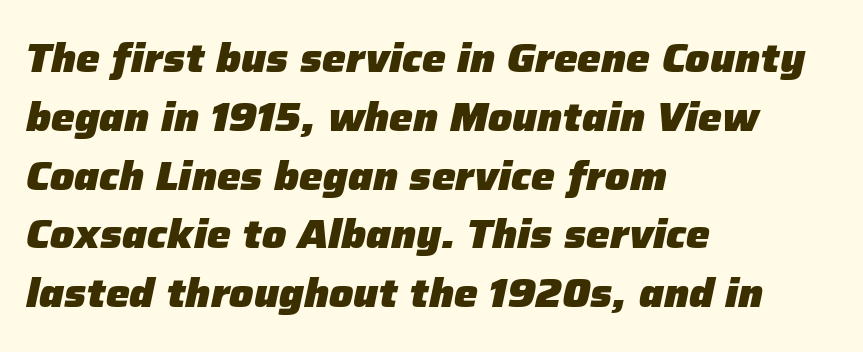
The zone under the glyphs is completely vacant. In terms of posture, this sample is oblique. Caption: bold face, heavy strokes. These lines keep a tight, regular rhythm from letter to letter. Is the block centered? No — it sits flush against the left margin. Proportional: the letters do not fall into vertical columns.
